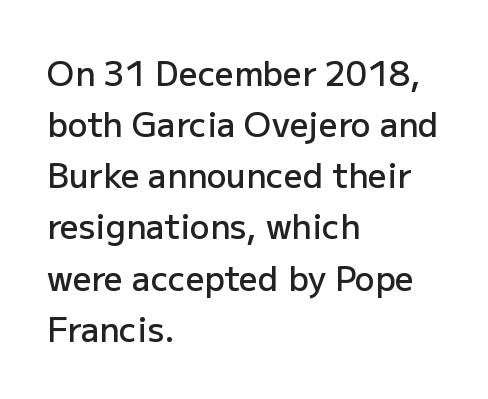
Q: Is the text bold? A: Semi-bold.
Q: Is the text italic (slanted)? A: No, it is upright.
Q: Is the typeface a serif or a sans-serif typeface? A: Sans-serif.
Q: Is the text underlined? A: No.
Q: How is the paragraph aligned? A: Left-aligned.
Q: Is the spacing between letters normal or unusually wide? A: Normal.
Q: Is the spacing between lines tight, normal or loose? A: Normal.
Q: Width (condensed, normal, or wide)? A: Normal.
Q: Stroke contrast? A: Low.
Q: x-height? A: Medium.
Q: Monospaced? A: No.
